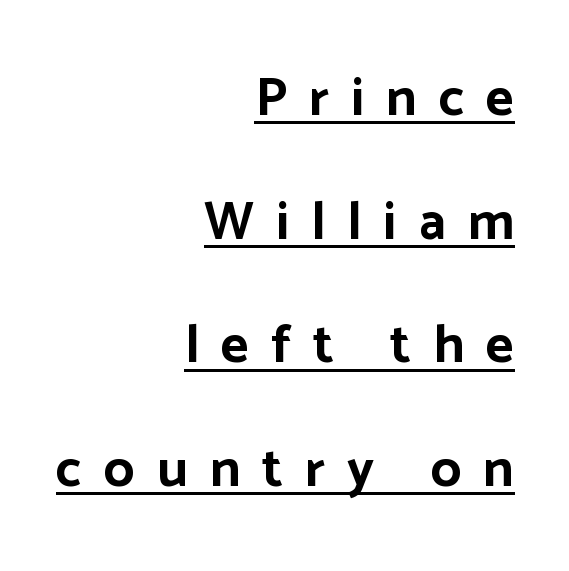
Q: Is the text bold? A: Yes.
Q: Is the text italic (slanted)? A: No, it is upright.
Q: Is the typeface a serif or a sans-serif typeface? A: Sans-serif.
Q: Is the text underlined? A: Yes.
Q: How is the paragraph aligned? A: Right-aligned.
Q: Is the spacing between letters normal or unusually wide? A: Unusually wide.
Q: Is the spacing between lines tight, normal or loose? A: Loose.
Q: Width (condensed, normal, or wide)? A: Normal.
Q: Stroke contrast? A: Low.
Q: x-height? A: Medium.
Q: Monospaced? A: No.
